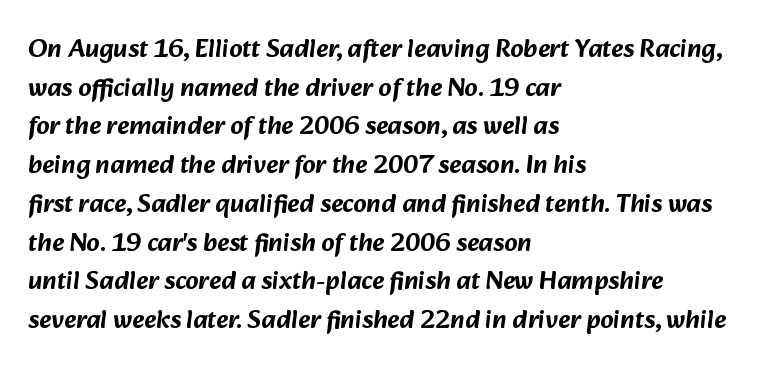
The image shows 26 px text type; set left-aligned, normal line spacing (1.49x), normal letter spacing, not underlined.
